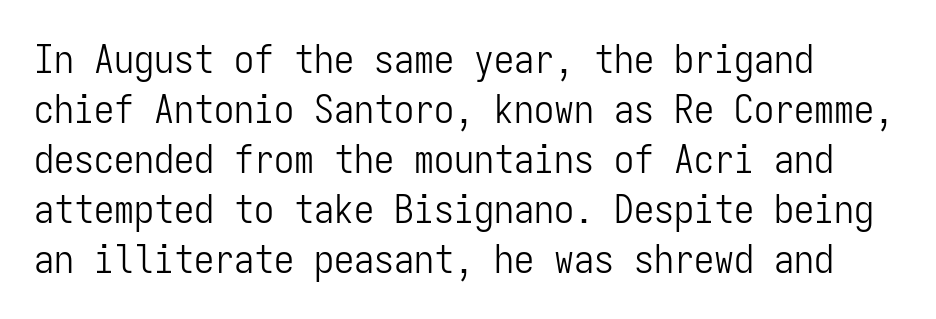
{"serif": "no", "italic": "no", "bold": "no", "weight": "light", "width": "condensed", "stroke_contrast": "low", "x_height": "medium", "monospaced": "yes", "underline": "no", "align": "left", "line_spacing": "normal", "line_spacing_ratio": 1.25, "letter_spacing": "normal", "letter_spacing_em": 0.0, "glyph_px": 40}
